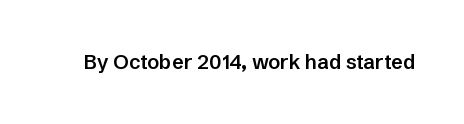
Q: Is the text bold? A: Semi-bold.
Q: Is the text italic (slanted)? A: No, it is upright.
Q: Is the text underlined? A: No.
Q: Is the spacing between letters normal or unusually wide? A: Normal.
